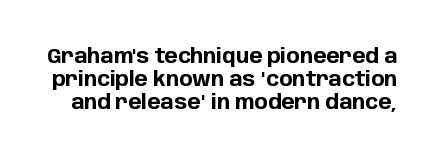
{"italic": "no", "bold": "yes", "underline": "no", "line_spacing": "tight", "line_spacing_ratio": 1.15, "letter_spacing": "normal", "letter_spacing_em": 0.0, "glyph_px": 20}
